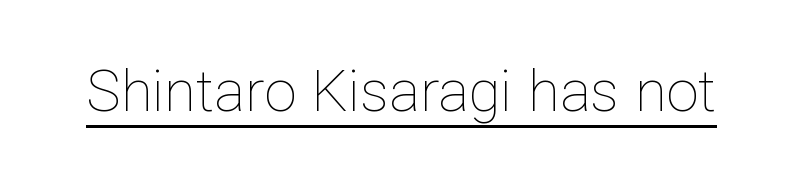
Q: Is the text bold? A: No.
Q: Is the text italic (slanted)? A: No, it is upright.
Q: Is the text underlined? A: Yes.
Q: Is the spacing between letters normal or unusually wide? A: Normal.
Q: Width (condensed, normal, or wide)? A: Normal.
Q: Stroke contrast? A: Low.
Q: x-height? A: Medium.
Q: Monospaced? A: No.
